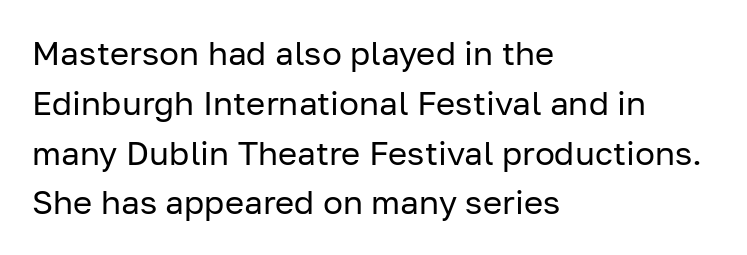
In terms of letterform style, serifs are entirely absent. The glyphs are unaccompanied by any horizontal stroke below them. Varying glyph widths throughout — classic text-font behaviour. Default kerning and tracking; the words read as compact shapes.
